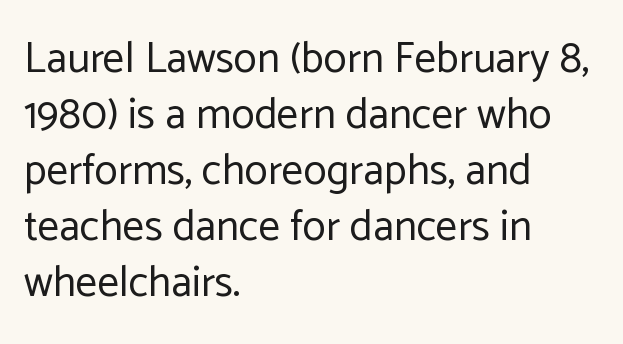
The image shows 43 px regular-weight sans-serif type, upright; set left-aligned, normal line spacing (1.3x), normal letter spacing, not underlined; low stroke contrast and a medium x-height.
